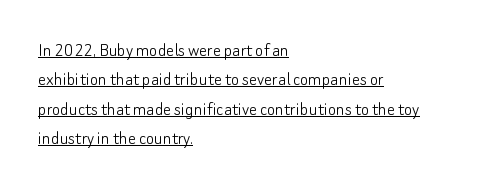
The font sits on the lighter half of the weight spectrum, regular included. Standard letterfit; no display-style spreading of the glyphs. A baseline rule has been typeset under these characters. Tall strokes in this sample are plumb rather than angled.
